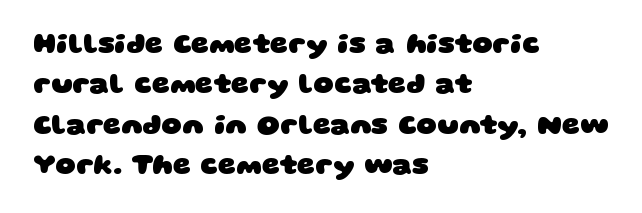
The baseline area is clear. Strokes here are thick enough to call this a true bold. The compositor pushed each line to the left boundary. Check where the strokes stop: nothing finishes them off — pure sans. Successive baselines arrive at the customary interval.
